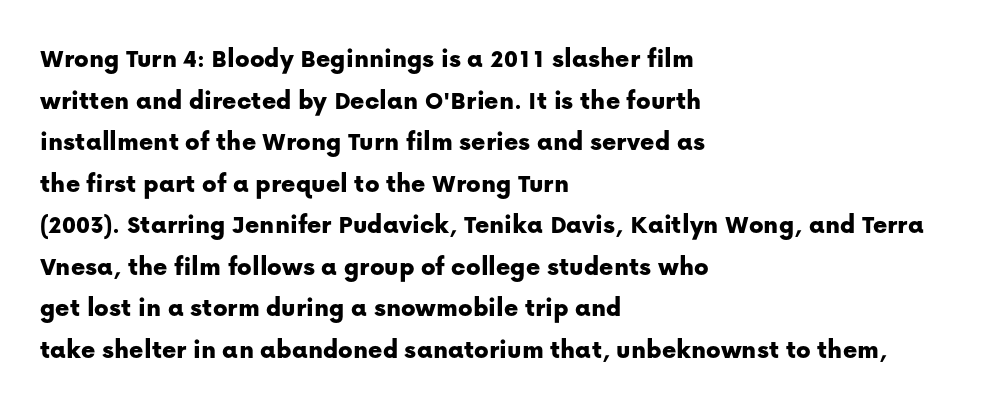
{"italic": "no", "underline": "no", "align": "left", "line_spacing": "normal", "line_spacing_ratio": 1.54, "letter_spacing": "normal", "letter_spacing_em": 0.0, "glyph_px": 27}
